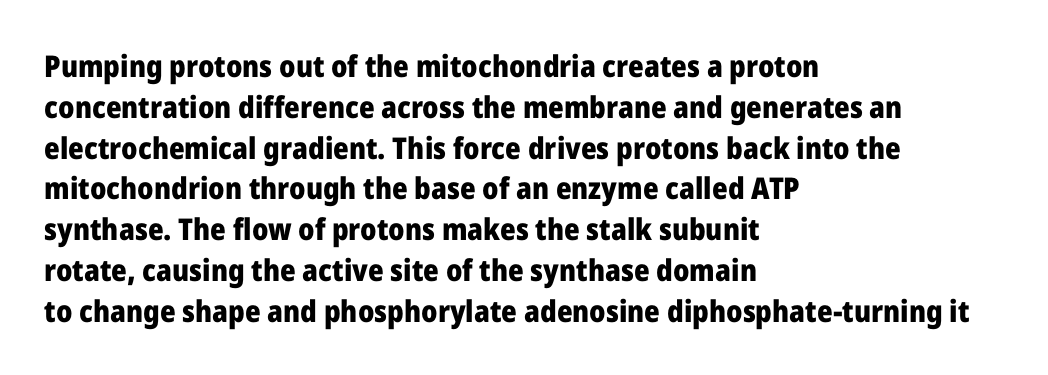
{"serif": "no", "italic": "no", "bold": "yes", "weight": "heavy", "width": "normal", "stroke_contrast": "low", "x_height": "medium", "monospaced": "no", "underline": "no", "align": "left", "line_spacing": "normal", "line_spacing_ratio": 1.36, "letter_spacing": "normal", "letter_spacing_em": 0.0, "glyph_px": 30}
